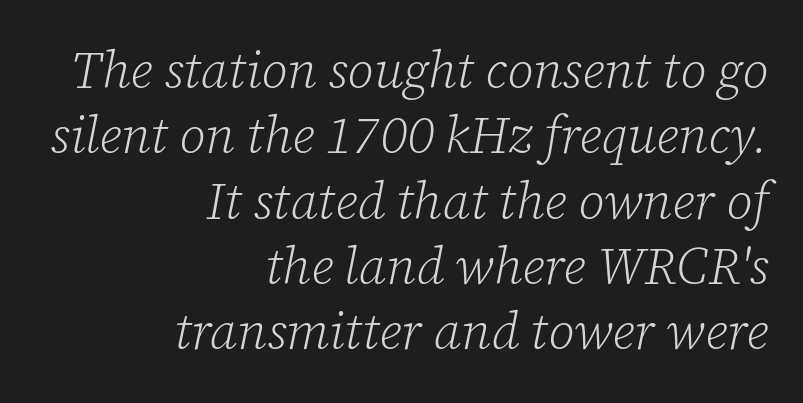
This sample has the flowing, uneven cadence of proportional lettering. Honestly, the letter spacing is just normal — you wouldn't notice it. The typography opts for an oblique posture over an upright one. This is not heavy type; no bold has been used.
